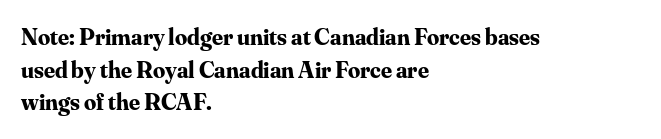
The image shows 24 px bold type, upright; set left-aligned, normal line spacing (1.36x), normal letter spacing, not underlined.
